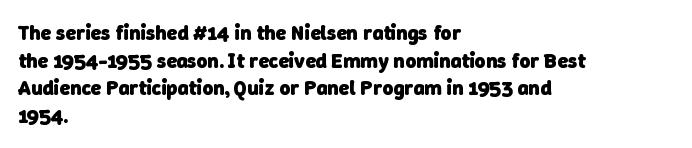
The image shows 21 px bold type; set left-aligned, normal line spacing (1.31x), normal letter spacing, not underlined.
